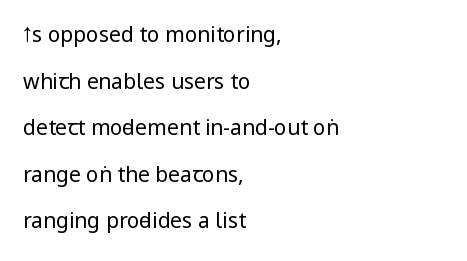
{"italic": "no", "bold": "no", "underline": "no", "align": "left", "line_spacing": "loose", "line_spacing_ratio": 2.22, "letter_spacing": "normal", "letter_spacing_em": 0.0, "glyph_px": 21}
